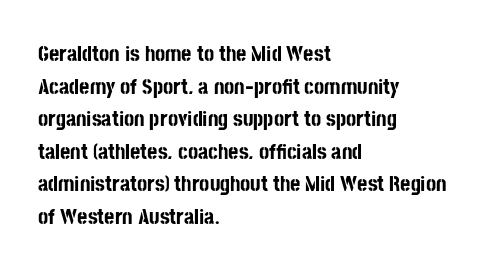
{"italic": "no", "bold": "yes", "underline": "no", "align": "left", "line_spacing": "normal", "line_spacing_ratio": 1.48, "letter_spacing": "normal", "letter_spacing_em": 0.0, "glyph_px": 22}
